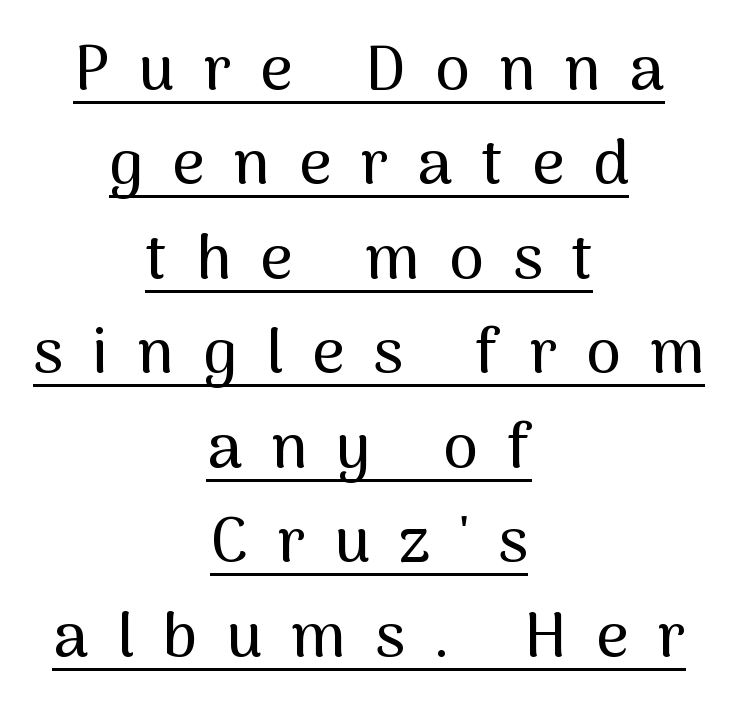
The image shows 63 px sans-serif type, upright; set centered, normal line spacing (1.5x), unusually wide letter spacing (+0.46 em), underlined; medium stroke contrast and a medium x-height.
